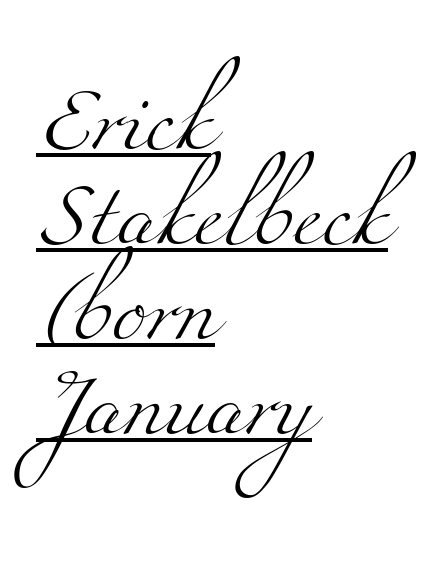
The specimen includes a rule beneath the text block's lines. Weight: in the light-to-regular range. All the whitespace from short lines collects on the right. The passage shown is typed in a proportional face where columns would drift. Honestly, the row spacing looks completely unremarkable.
